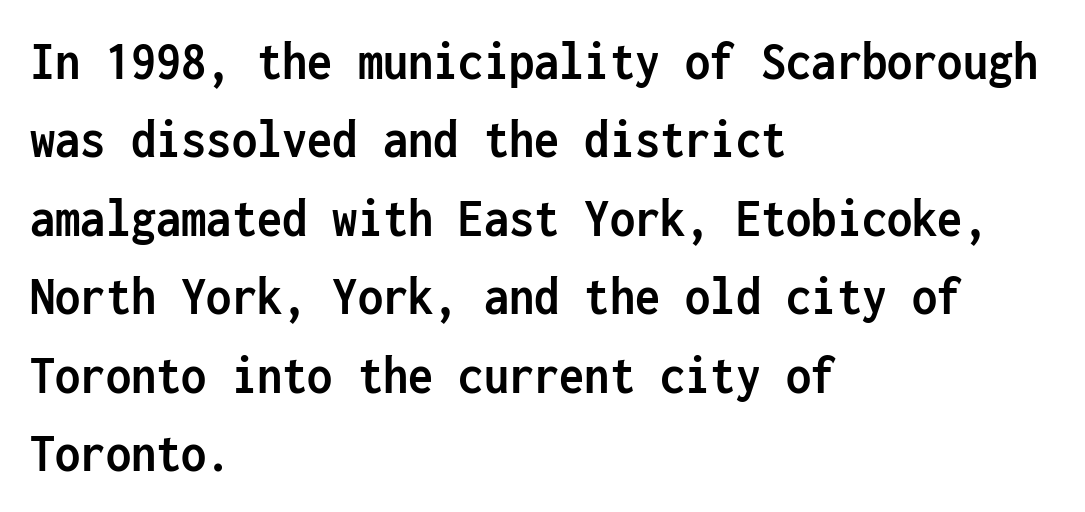
{"serif": "no", "italic": "no", "bold": "yes", "weight": "semibold", "width": "condensed", "stroke_contrast": "low", "x_height": "medium", "monospaced": "yes", "underline": "no", "align": "left", "line_spacing": "normal", "line_spacing_ratio": 1.4, "letter_spacing": "normal", "letter_spacing_em": 0.0, "glyph_px": 56}
